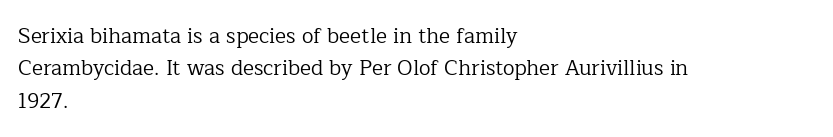
Q: Is the text bold? A: No.
Q: Is the text italic (slanted)? A: No, it is upright.
Q: Is the text underlined? A: No.
Q: How is the paragraph aligned? A: Left-aligned.
Q: Is the spacing between letters normal or unusually wide? A: Normal.
Q: Is the spacing between lines tight, normal or loose? A: Normal.
